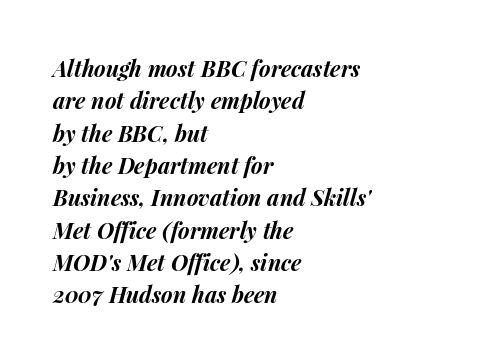
Q: Is the text bold? A: Yes.
Q: Is the text italic (slanted)? A: Yes, it leans right by about 15 degrees.
Q: Is the text underlined? A: No.
Q: How is the paragraph aligned? A: Left-aligned.
Q: Is the spacing between letters normal or unusually wide? A: Normal.
Q: Is the spacing between lines tight, normal or loose? A: Normal.
